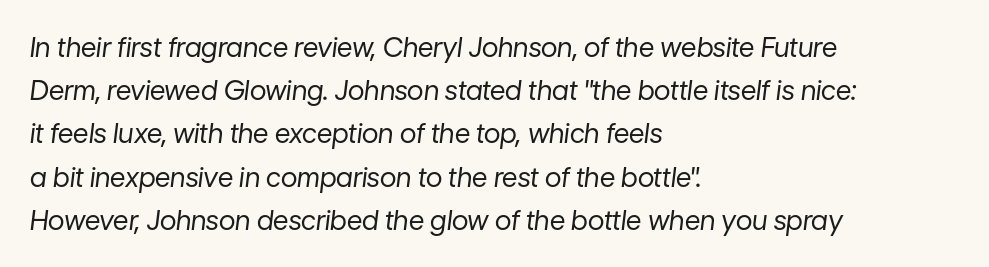
Q: Is the text bold? A: No.
Q: Is the text italic (slanted)? A: Yes, it leans right by about 7 degrees.
Q: Is the text underlined? A: No.
Q: How is the paragraph aligned? A: Left-aligned.
Q: Is the spacing between letters normal or unusually wide? A: Normal.
Q: Is the spacing between lines tight, normal or loose? A: Normal.
